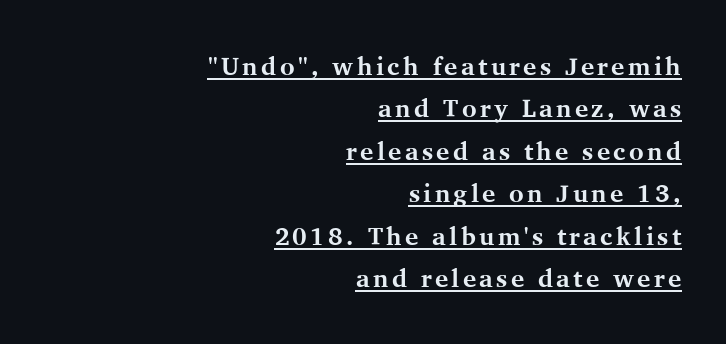
Q: Is the text bold? A: Yes.
Q: Is the text italic (slanted)? A: No, it is upright.
Q: Is the text underlined? A: Yes.
Q: How is the paragraph aligned? A: Right-aligned.
Q: Is the spacing between lines tight, normal or loose? A: Normal.
